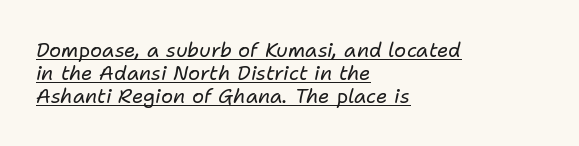
The image shows 20 px text type, italic (leaning right); set left-aligned, tight line spacing (1.15x), normal letter spacing, underlined.
